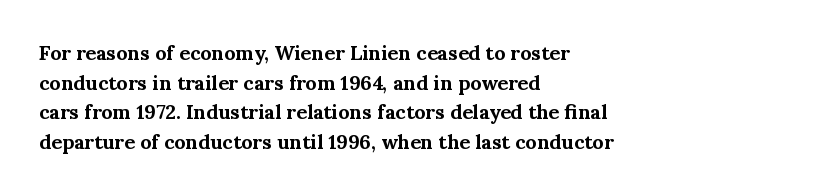
Q: Is the text bold? A: Yes.
Q: Is the text italic (slanted)? A: No, it is upright.
Q: Is the text underlined? A: No.
Q: How is the paragraph aligned? A: Left-aligned.
Q: Is the spacing between letters normal or unusually wide? A: Normal.
Q: Is the spacing between lines tight, normal or loose? A: Normal.
